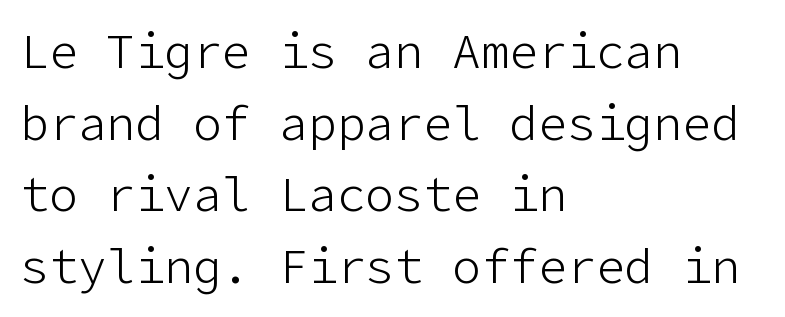
Q: Is the text bold? A: No.
Q: Is the text italic (slanted)? A: No, it is upright.
Q: Is the typeface a serif or a sans-serif typeface? A: Sans-serif.
Q: Is the text underlined? A: No.
Q: How is the paragraph aligned? A: Left-aligned.
Q: Is the spacing between letters normal or unusually wide? A: Normal.
Q: Is the spacing between lines tight, normal or loose? A: Normal.
Q: Width (condensed, normal, or wide)? A: Normal.
Q: Stroke contrast? A: Low.
Q: x-height? A: Medium.
